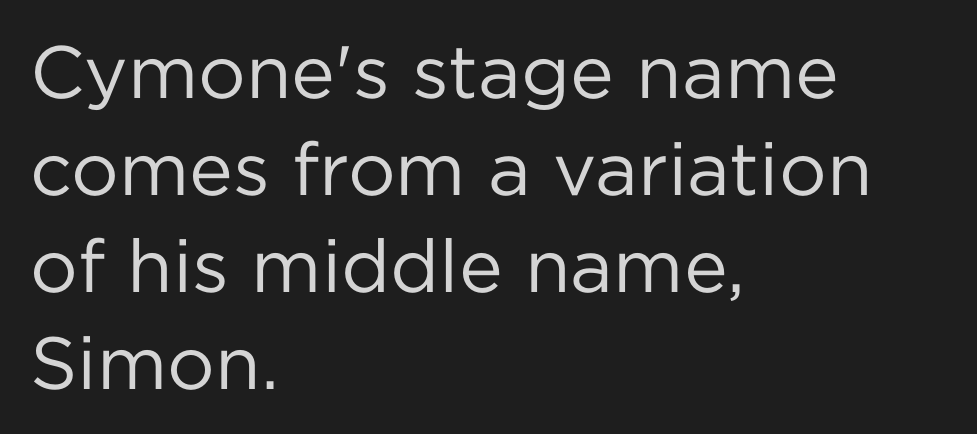
Successive baselines arrive at the customary interval. Is the stroke heavy? The answer is a plain regular-or-lighter. A typesetter would call this proportional, since set widths differ per character. Notice how the stems are strictly vertical — no italics here. Visually the block forms a straight wall on the left and a jagged coastline on the right.
